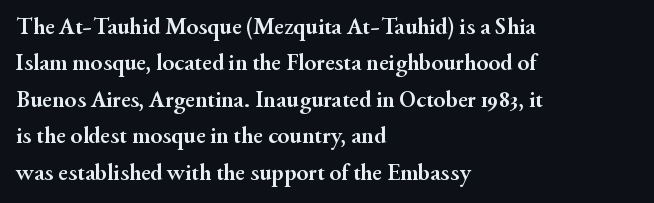
The image shows 24 px bold type, upright; set left-aligned, normal line spacing (1.52x), normal letter spacing, not underlined.
